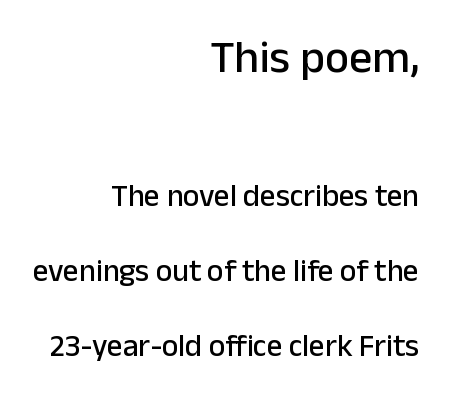
Q: Is the text italic (slanted)? A: No, it is upright.
Q: Is the typeface a serif or a sans-serif typeface? A: Sans-serif.
Q: Is the text underlined? A: No.
Q: How is the paragraph aligned? A: Right-aligned.
Q: Is the spacing between letters normal or unusually wide? A: Normal.
Q: Is the spacing between lines tight, normal or loose? A: Loose.
Q: Which block of text is set in a larger size, the first (top) or the second (bottom)? A: The first (top) one.
Q: Width (condensed, normal, or wide)? A: Normal.
Q: Stroke contrast? A: Low.
Q: x-height? A: Medium.
Q: Monospaced? A: No.
